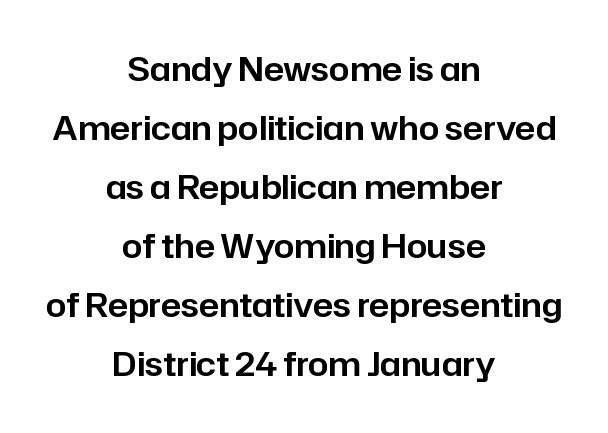
The image shows 33 px sans-serif type, upright; set centered, line spacing 1.79x, normal letter spacing, not underlined; low stroke contrast and a medium x-height.
